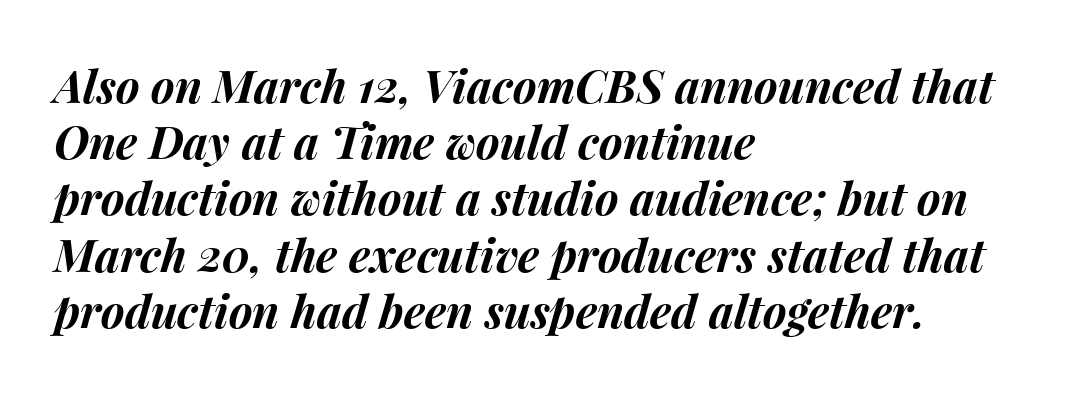
Think of a printed novel: that variable character pitch is what you see here. Observe the ordinary spacing: letters are neighbours, not strangers. Tall strokes in this sample are angled rather than plumb. Does the leading feel generous? No, just average. The sample has been set heavy, in full bold. The glyphs are unaccompanied by any horizontal stroke below them.
